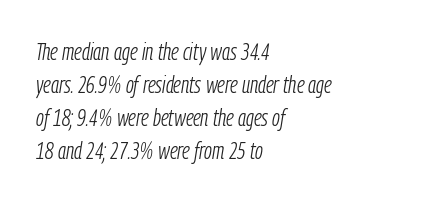
{"italic": "yes", "lean": "right", "slant_degrees": 9, "bold": "no", "underline": "no", "align": "left", "line_spacing": "normal", "line_spacing_ratio": 1.37, "letter_spacing": "normal", "letter_spacing_em": 0.0, "glyph_px": 24}
